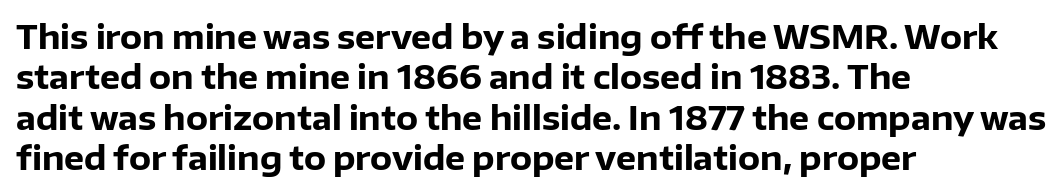
The rendering uses a moderate line-height, typical for paragraphs. What weight is shown? A full bold with thick strokes. The letters sit at their default tracking, neither squeezed nor spread. Font category for this specimen: sans-serif.
